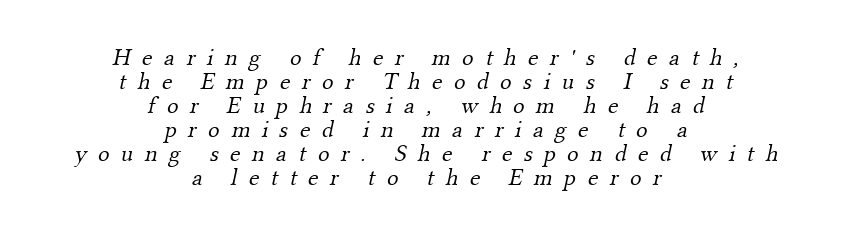
{"bold": "no", "underline": "no", "align": "center", "line_spacing": "tight", "line_spacing_ratio": 1.0, "letter_spacing": "wide", "letter_spacing_em": 0.48, "glyph_px": 24}
